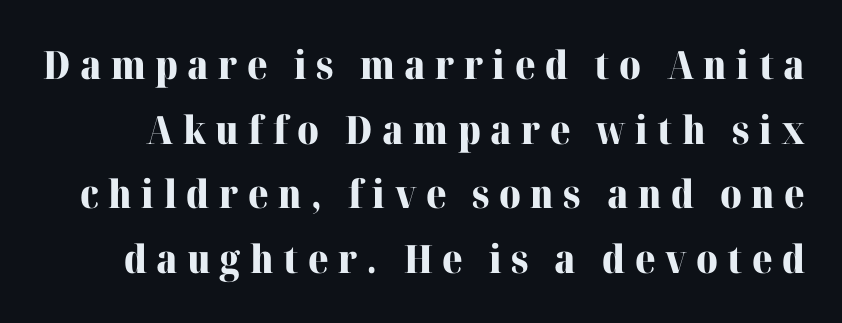
Q: Is the text bold? A: Yes.
Q: Is the text italic (slanted)? A: No, it is upright.
Q: Is the typeface a serif or a sans-serif typeface? A: Serif.
Q: Is the text underlined? A: No.
Q: Is the spacing between letters normal or unusually wide? A: Unusually wide.
Q: Is the spacing between lines tight, normal or loose? A: Normal.
Q: Width (condensed, normal, or wide)? A: Normal.
Q: Stroke contrast? A: High.
Q: x-height? A: Medium.
Q: Monospaced? A: No.
